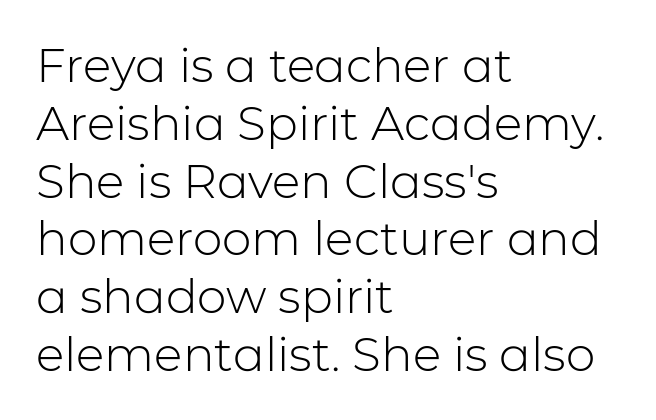
The image shows 47 px light sans-serif type, upright; set left-aligned, line spacing 1.23x, normal letter spacing, not underlined; low stroke contrast and a medium x-height.
